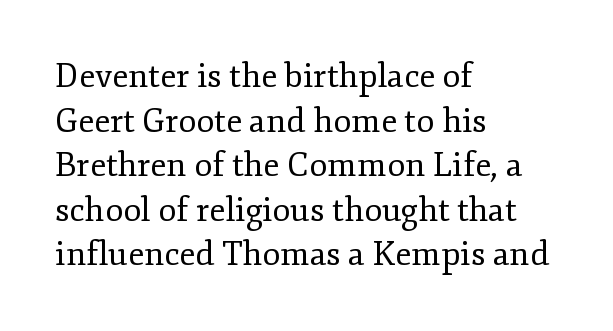
The image shows 33 px regular-weight serif type, upright; set left-aligned, normal line spacing (1.35x), normal letter spacing, not underlined; low stroke contrast and a small x-height.
